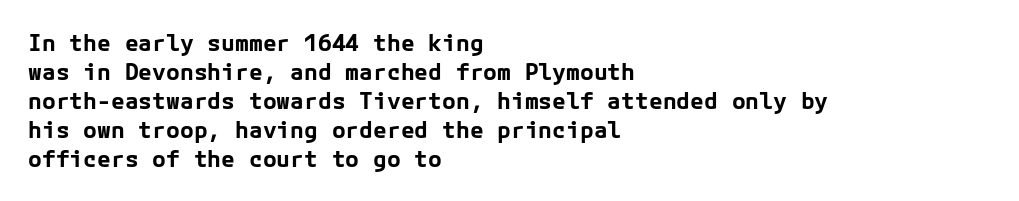
Q: Is the text bold? A: Yes.
Q: Is the text italic (slanted)? A: No, it is upright.
Q: Is the text underlined? A: No.
Q: How is the paragraph aligned? A: Left-aligned.
Q: Is the spacing between letters normal or unusually wide? A: Normal.
Q: Is the spacing between lines tight, normal or loose? A: Normal.
